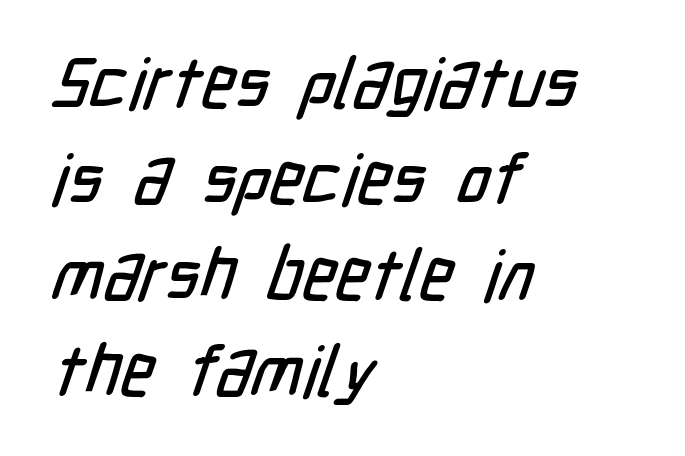
A sans-serif font was chosen for this passage. Between one letter and the next there's only the usual sliver of space. Check under the words: just untouched page. The block of text has a typical density, with ordinary space between rows.
